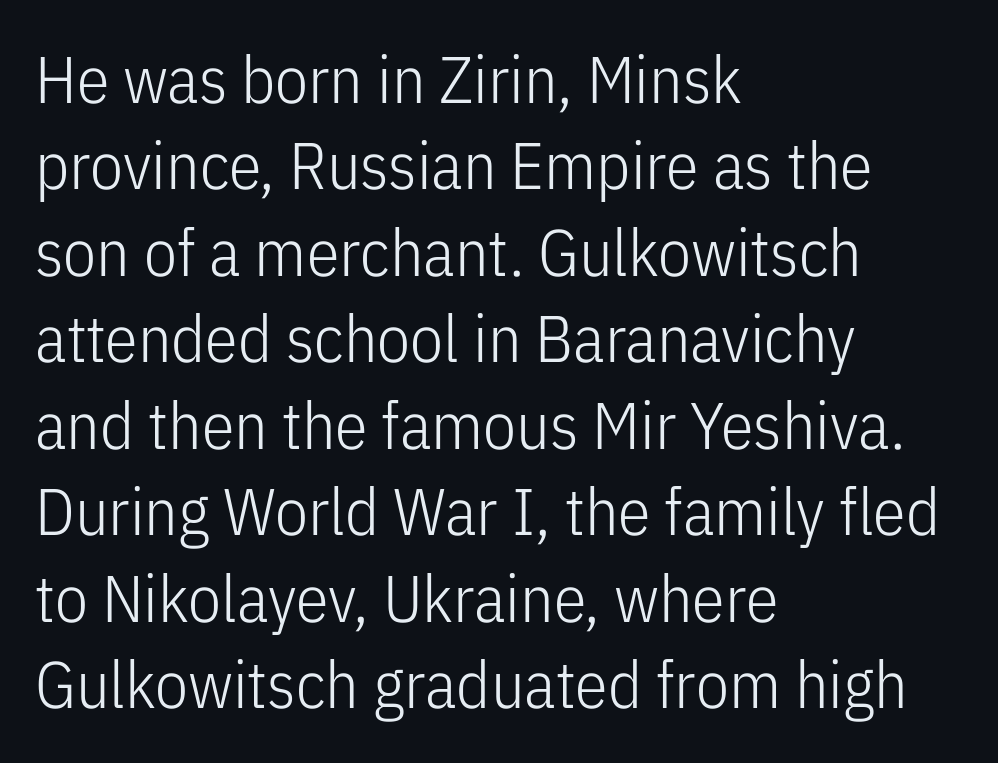
Proportional: the letters do not fall into vertical columns. Horizontal alignment here is leftward, the default for most running prose. It's the straight-up-and-down kind of type. Is the stroke heavy? The answer is a plain regular-or-lighter. Between one letter and the next there's only the usual sliver of space.
